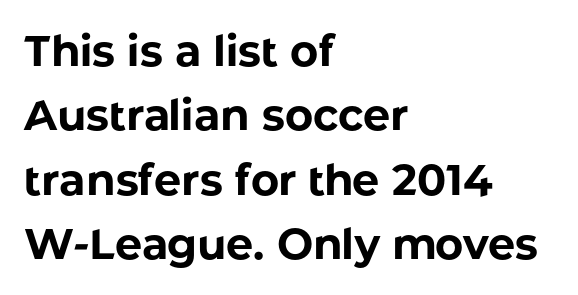
Note: no serifs on the glyphs. Rows of type keep a routine distance in the vertical direction. Every stem runs plumb, perpendicular to the baseline. The sample has been set heavy, in full bold. Underlining? Definitely not there. Here the designer chose a conventional face with non-uniform glyph widths.
